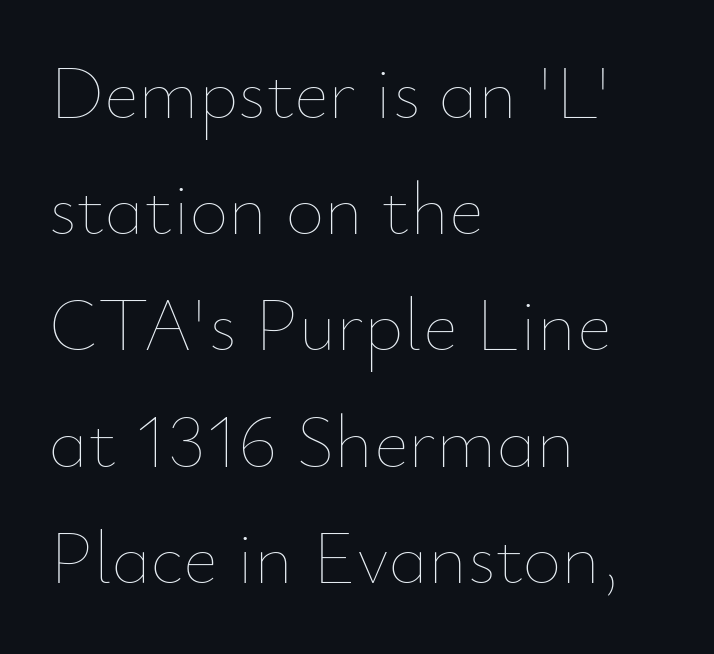
The space directly below the letters is spotless. Unbolded letterforms with no extra heft. Normally led — the rows are evenly, conventionally spaced. Characters remain perfectly vertical along every line. The passage shown is typed in a proportional face where columns would drift. Honestly, the letter spacing is just normal — you wouldn't notice it.
